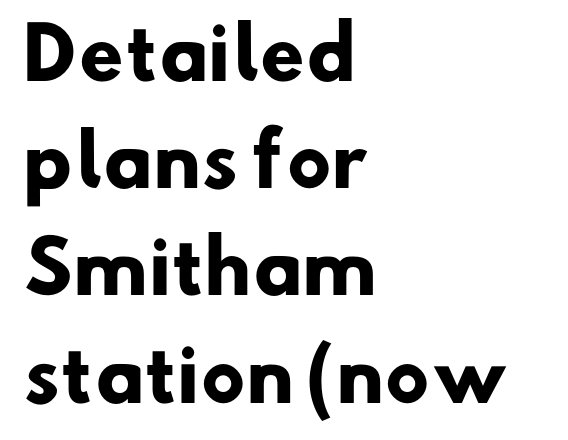
Caption: multi-line text, flush left, ragged right. Beneath every word, the page is bare. Examine the stroke ends and you'll find no serifs. Here the glyphs are tracked normally, forming tight word shapes. This sample has the flowing, uneven cadence of proportional lettering. The passage shown is emphatically bold.
